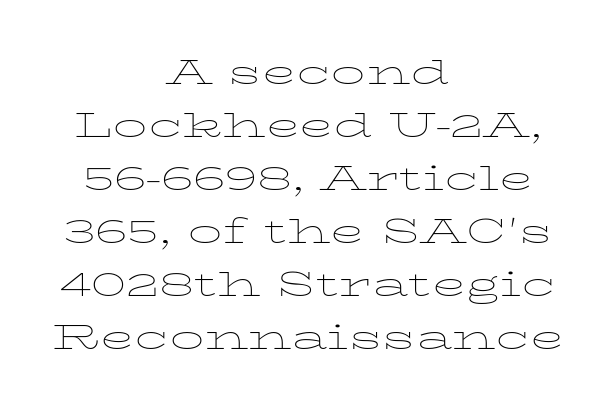
The image shows 45 px thin, wide type, upright; set centered, line spacing 1.18x, normal letter spacing, not underlined; low stroke contrast and a medium x-height.
